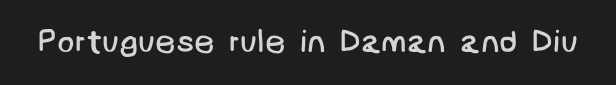
Q: Is the text bold? A: No.
Q: Is the typeface a serif or a sans-serif typeface? A: Sans-serif.
Q: Is the text underlined? A: No.
Q: Is the spacing between letters normal or unusually wide? A: Normal.
Q: Width (condensed, normal, or wide)? A: Normal.
Q: Stroke contrast? A: Low.
Q: x-height? A: Large.
